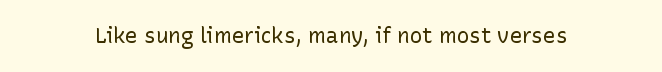
The passage shown is not underscored anywhere. The font's upright variant was chosen for this text. Stems here are at most as thick as an everyday book face. Observe the ordinary spacing: letters are neighbours, not strangers.
